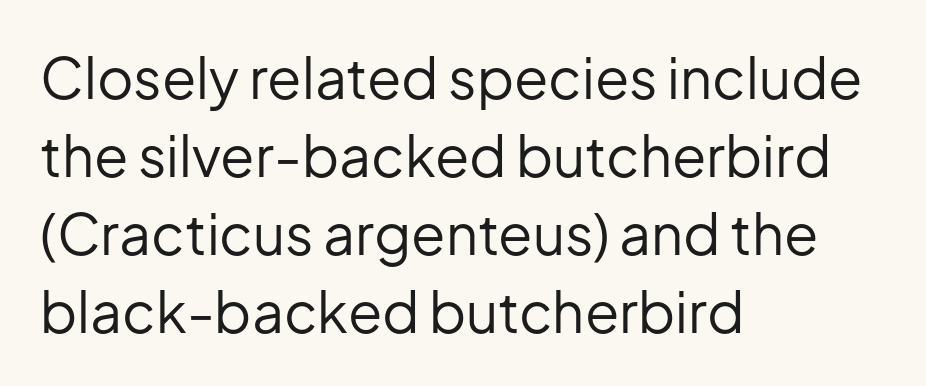
Standard letterfit; no display-style spreading of the glyphs. When letters stand straight like this, we call the style roman or upright. Think standard paragraph weight, or any step lighter than that. Character widths vary here, with narrow letters taking less room than wide ones. The space between consecutive lines is moderate.
